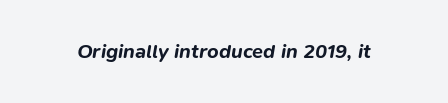
{"italic": "yes", "lean": "right", "slant_degrees": 9, "bold": "yes", "underline": "no", "letter_spacing": "normal", "letter_spacing_em": 0.0, "glyph_px": 20}
